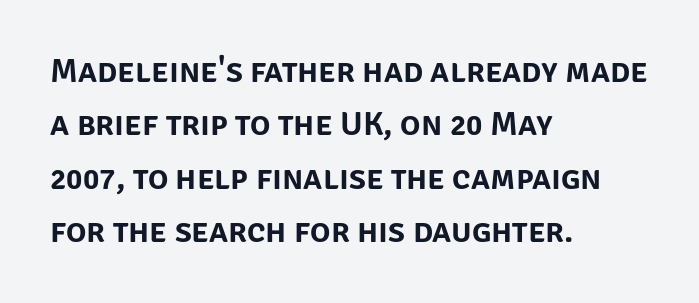
Q: Is the text italic (slanted)? A: No, it is upright.
Q: Is the typeface a serif or a sans-serif typeface? A: Sans-serif.
Q: Is the text underlined? A: No.
Q: How is the paragraph aligned? A: Left-aligned.
Q: Is the spacing between letters normal or unusually wide? A: Normal.
Q: Is the spacing between lines tight, normal or loose? A: Normal.
Q: Width (condensed, normal, or wide)? A: Normal.
Q: Stroke contrast? A: Low.
Q: x-height? A: Large.
Q: Monospaced? A: No.
